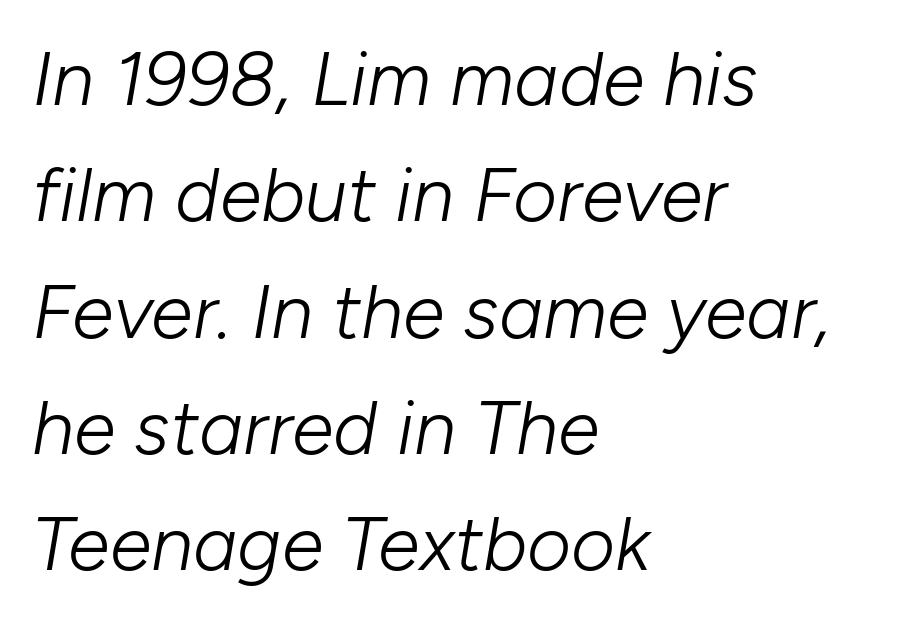
Q: Is the text bold? A: No.
Q: Is the text italic (slanted)? A: Yes, it leans right by about 10 degrees.
Q: Is the text underlined? A: No.
Q: How is the paragraph aligned? A: Left-aligned.
Q: Is the spacing between letters normal or unusually wide? A: Normal.
Q: Is the spacing between lines tight, normal or loose? A: Normal.
Q: Width (condensed, normal, or wide)? A: Normal.
Q: Stroke contrast? A: Low.
Q: x-height? A: Medium.
Q: Monospaced? A: No.
